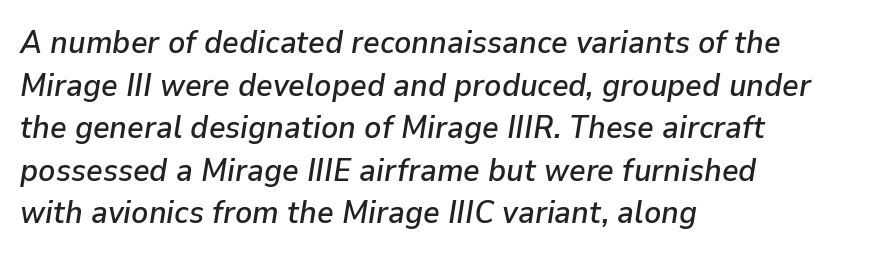
Q: Is the text italic (slanted)? A: Yes, it leans right by about 9 degrees.
Q: Is the text underlined? A: No.
Q: How is the paragraph aligned? A: Left-aligned.
Q: Is the spacing between letters normal or unusually wide? A: Normal.
Q: Is the spacing between lines tight, normal or loose? A: Normal.
Q: Width (condensed, normal, or wide)? A: Normal.
Q: Stroke contrast? A: Low.
Q: x-height? A: Medium.
Q: Monospaced? A: No.
